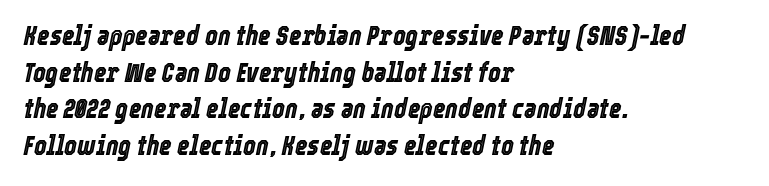
The image shows 27 px text type, italic (leaning right); set left-aligned, normal line spacing (1.36x), normal letter spacing, not underlined.
